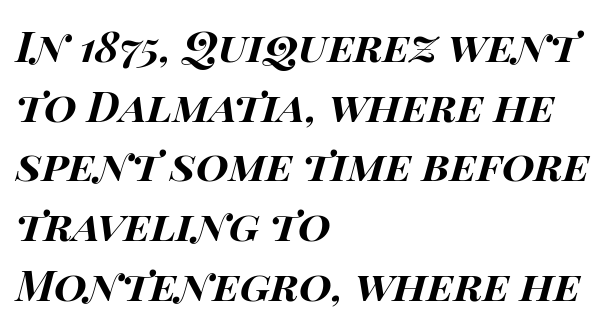
Q: Is the text bold? A: Yes.
Q: Is the text italic (slanted)? A: Yes, it leans right by about 14 degrees.
Q: Is the text underlined? A: No.
Q: How is the paragraph aligned? A: Left-aligned.
Q: Is the spacing between letters normal or unusually wide? A: Normal.
Q: Is the spacing between lines tight, normal or loose? A: Normal.
Q: Width (condensed, normal, or wide)? A: Wide.
Q: Stroke contrast? A: High.
Q: x-height? A: Large.
Q: Monospaced? A: No.
